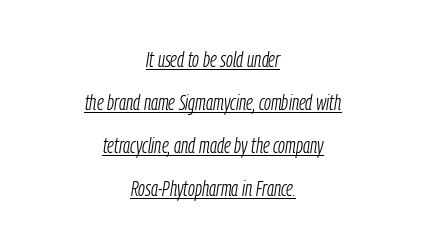
The image shows 21 px text type, italic (leaning right); set centered, loose line spacing (2.04x), normal letter spacing, underlined.
